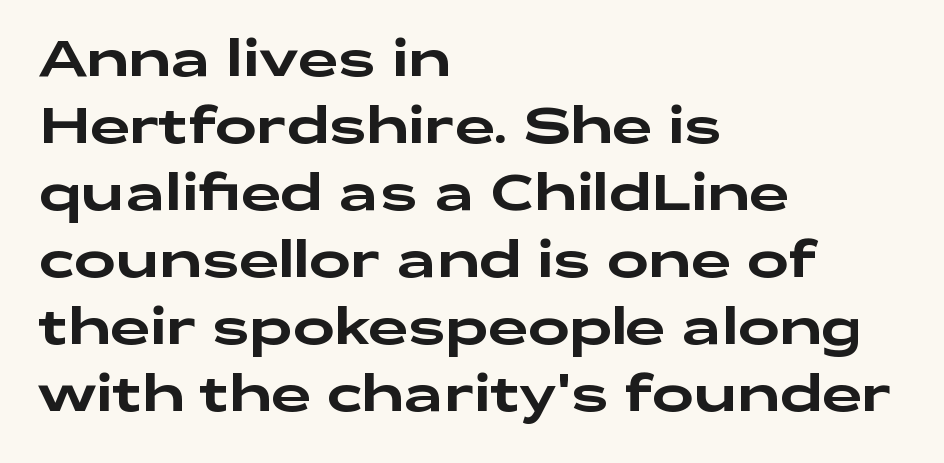
Is the block centered? No — it sits flush against the left margin. A roman cut, with each character standing at attention. Reading down the column, the eye jumps a familiar distance to each next line. The space directly below the letters is spotless. Serif or sans? Sans — the stroke terminals are bare.
